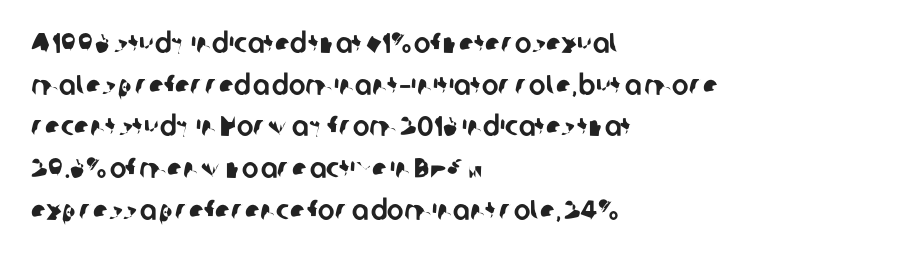
The image shows 28 px sans-serif type; set left-aligned, normal line spacing (1.49x), normal letter spacing, not underlined; low stroke contrast and a medium x-height.
